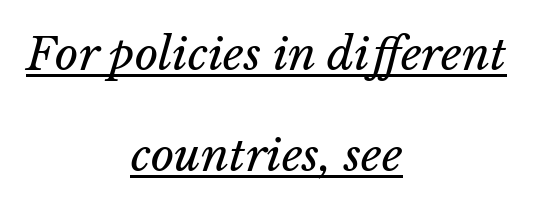
Q: Is the text bold? A: No.
Q: Is the text italic (slanted)? A: Yes, it leans right by about 14 degrees.
Q: Is the text underlined? A: Yes.
Q: How is the paragraph aligned? A: Centered.
Q: Is the spacing between letters normal or unusually wide? A: Normal.
Q: Is the spacing between lines tight, normal or loose? A: Loose.
Q: Width (condensed, normal, or wide)? A: Normal.
Q: Stroke contrast? A: Low.
Q: x-height? A: Medium.
Q: Monospaced? A: No.
